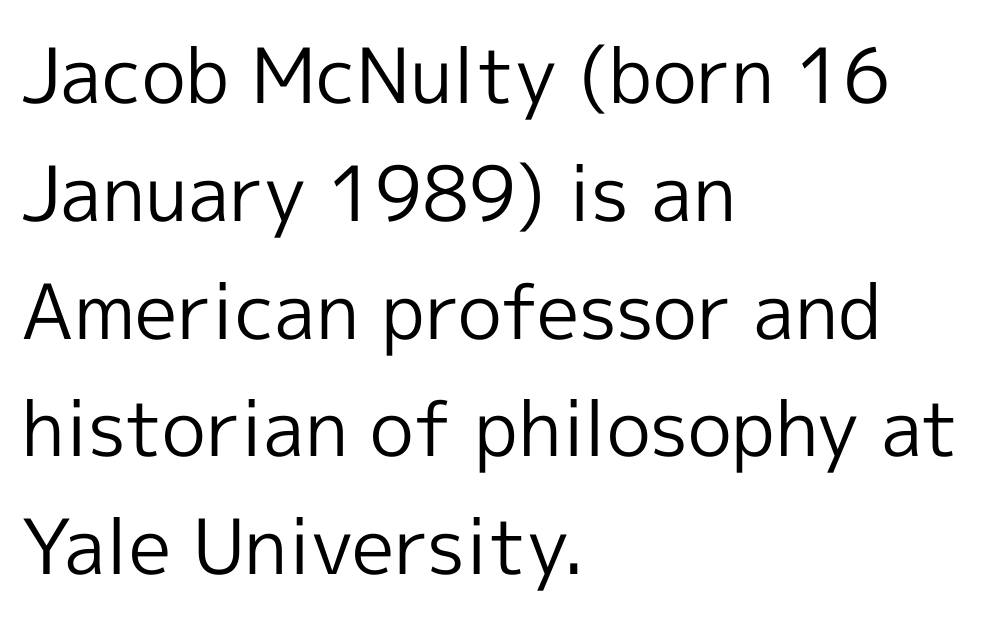
The image shows 76 px regular-weight sans-serif type, upright; set left-aligned, normal line spacing (1.55x), normal letter spacing, not underlined; a medium x-height.
